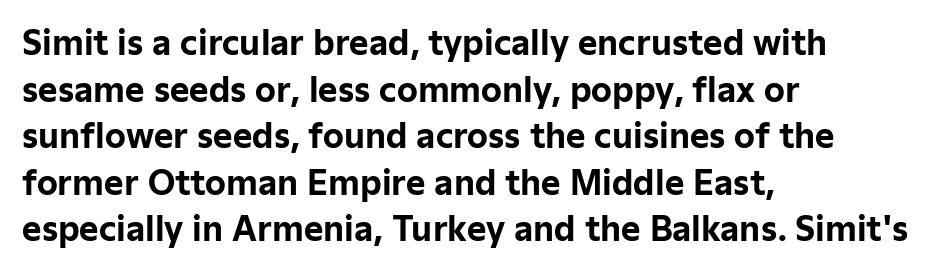
{"serif": "no", "italic": "no", "bold": "yes", "weight": "bold", "width": "normal", "stroke_contrast": "low", "x_height": "medium", "monospaced": "no", "underline": "no", "align": "left", "line_spacing": "normal", "line_spacing_ratio": 1.41, "letter_spacing": "normal", "letter_spacing_em": 0.0, "glyph_px": 33}
